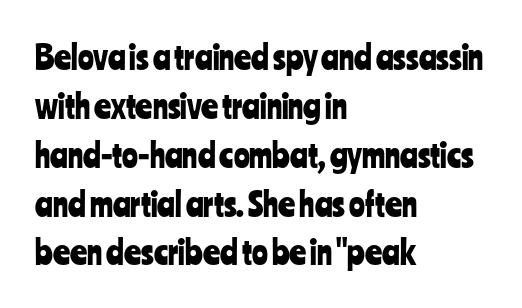
{"serif": "no", "italic": "no", "width": "condensed", "stroke_contrast": "low", "x_height": "medium", "monospaced": "no", "underline": "no", "align": "left", "line_spacing": "normal", "line_spacing_ratio": 1.48, "letter_spacing": "normal", "letter_spacing_em": 0.0, "glyph_px": 33}
